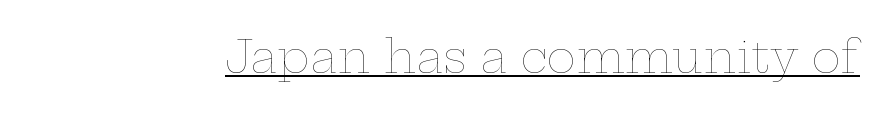
Is the type heavy? It reads as light-to-regular instead. Spacing verdict: proportional, widths tailored to each character. A rule runs beneath these lines of type. Unlike italic type, these characters show no tilt at all. The horizontal fit of the characters is conventional and even.
